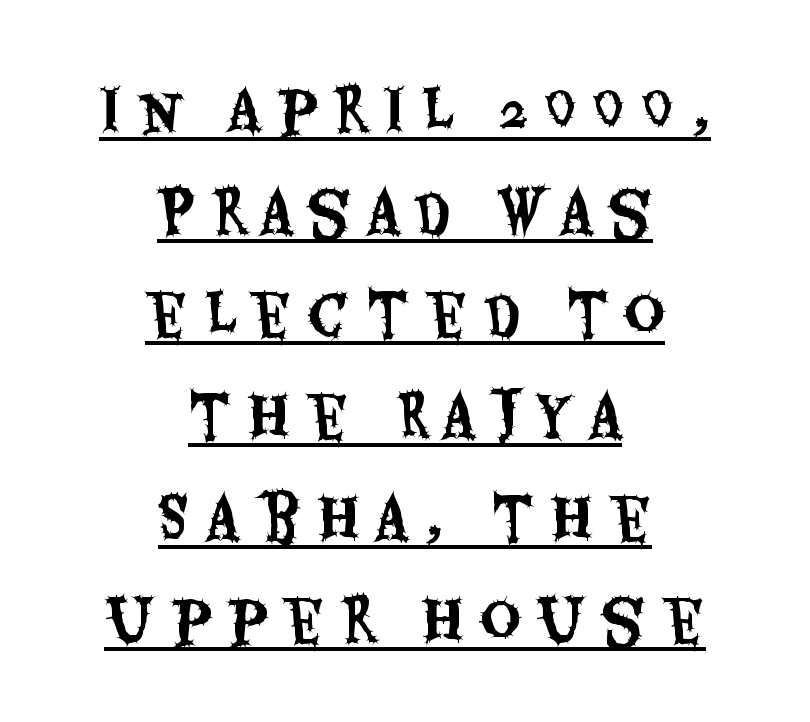
The image shows 56 px condensed sans-serif type, upright; set centered, line spacing 1.82x, unusually wide letter spacing (+0.29 em), underlined; medium stroke contrast and a large x-height.
